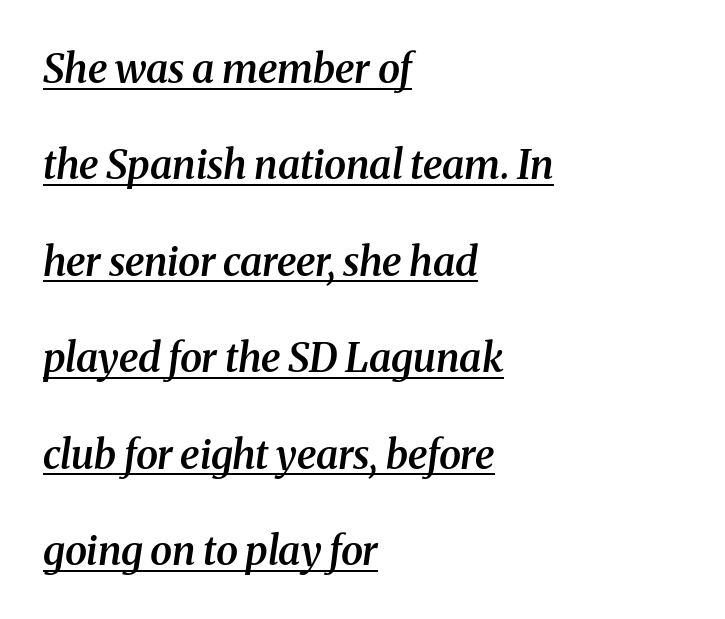
The image shows 40 px semibold serif type, italic (leaning right); set left-aligned, loose line spacing (2.41x), normal letter spacing, underlined; medium stroke contrast and a medium x-height.
